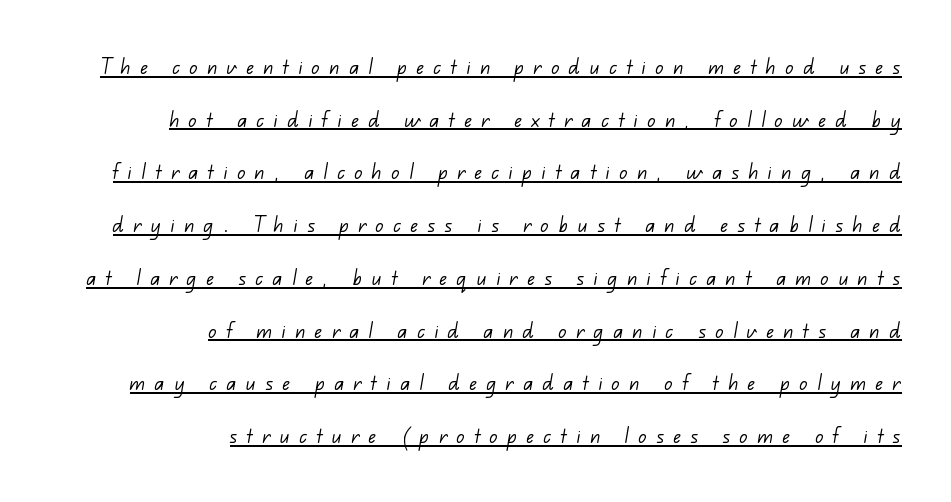
{"bold": "no", "underline": "yes", "align": "right", "line_spacing": "loose", "line_spacing_ratio": 2.11, "letter_spacing": "wide", "letter_spacing_em": 0.38, "glyph_px": 25}
